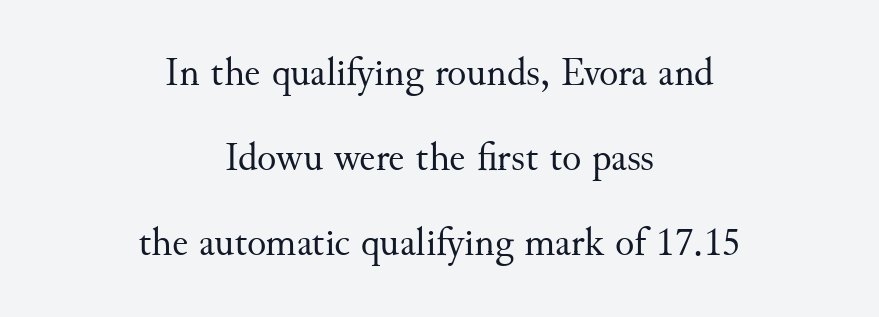
Q: Is the text bold? A: No.
Q: Is the text italic (slanted)? A: No, it is upright.
Q: Is the typeface a serif or a sans-serif typeface? A: Serif.
Q: Is the text underlined? A: No.
Q: How is the paragraph aligned? A: Centered.
Q: Is the spacing between letters normal or unusually wide? A: Normal.
Q: Is the spacing between lines tight, normal or loose? A: Loose.
Q: Width (condensed, normal, or wide)? A: Normal.
Q: Stroke contrast? A: Medium.
Q: x-height? A: Small.
Q: Monospaced? A: No.
